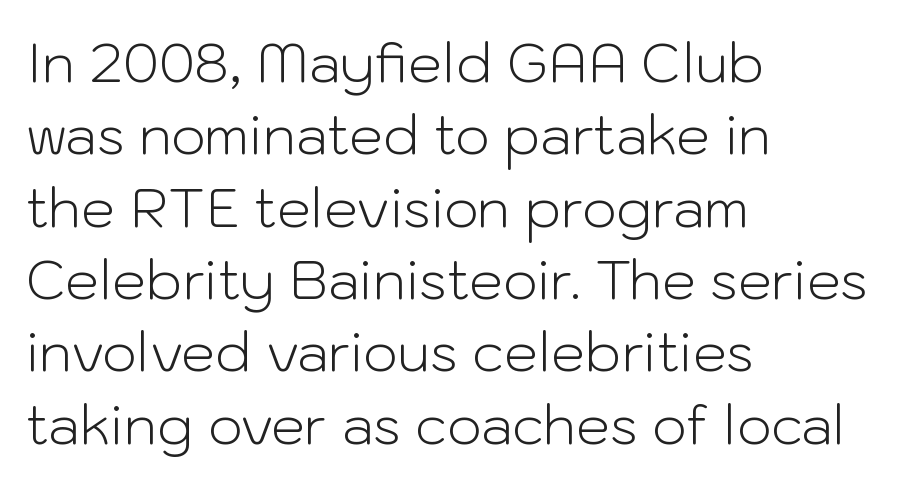
{"serif": "no", "italic": "no", "bold": "no", "weight": "light", "width": "normal", "stroke_contrast": "low", "x_height": "medium", "monospaced": "no", "underline": "no", "align": "left", "line_spacing": "normal", "line_spacing_ratio": 1.34, "letter_spacing": "normal", "letter_spacing_em": 0.0, "glyph_px": 54}
